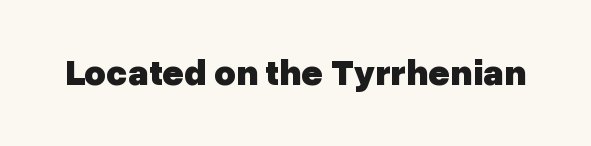
The image shows 37 px heavy sans-serif type, upright; set normal letter spacing, not underlined; low stroke contrast and a medium x-height.
